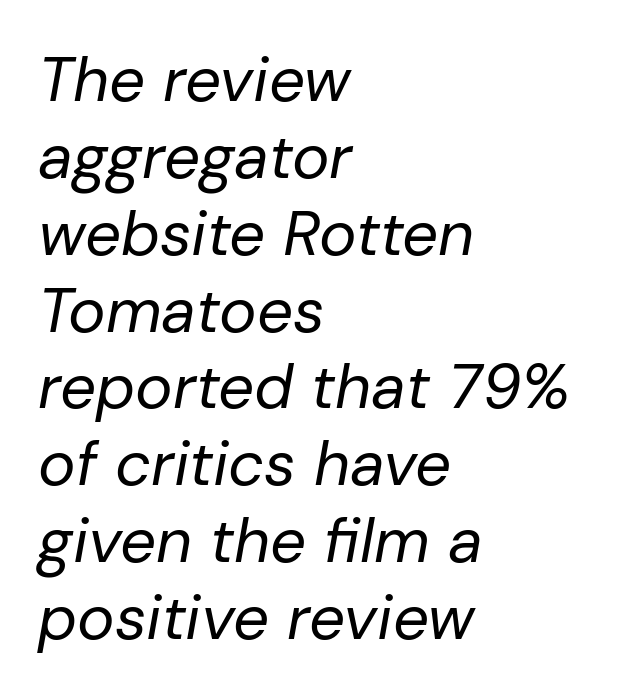
The image shows 63 px regular-weight type, italic (leaning right); set left-aligned, line spacing 1.22x, normal letter spacing, not underlined; low stroke contrast and a medium x-height.
